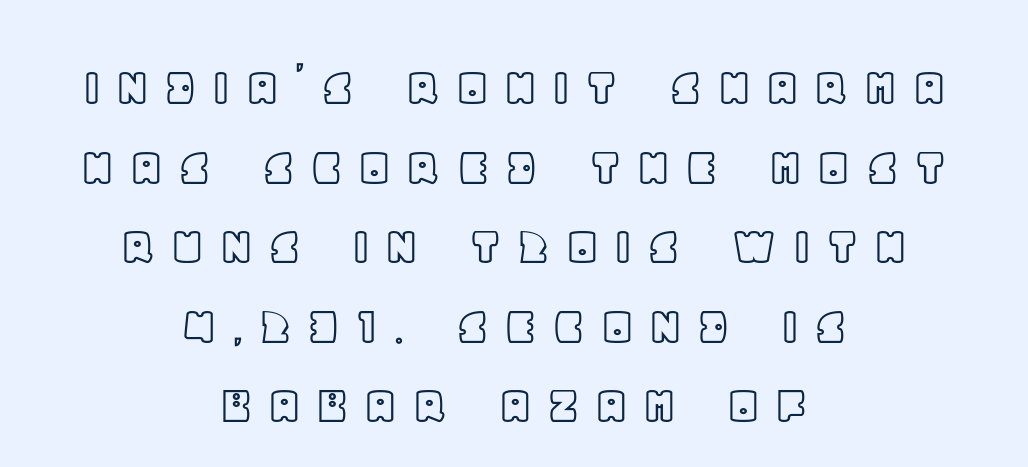
The image shows 56 px text type, upright; set centered, normal line spacing (1.42x), unusually wide letter spacing (+0.24 em), not underlined; a large x-height.
